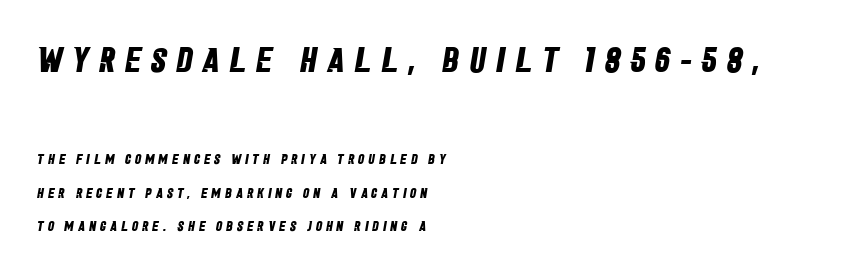
Vertically, the passage feels expansive, rows floating well apart. Quick note: underline off. Short and long lines alike share a common starting point at left. Is this a fixed-width face? No — the glyphs have proportional, varying widths.
